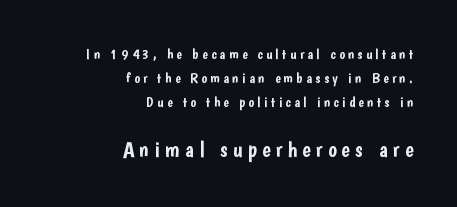
The image shows 23 px text type, upright; set right-aligned, normal line spacing (1.61x), unusually wide letter spacing (+0.22 em), not underlined; the second (bottom) block is 1.53x larger.
